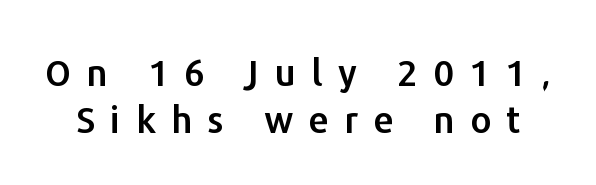
Q: Is the text italic (slanted)? A: No, it is upright.
Q: Is the typeface a serif or a sans-serif typeface? A: Sans-serif.
Q: Is the text underlined? A: No.
Q: Is the spacing between letters normal or unusually wide? A: Unusually wide.
Q: Is the spacing between lines tight, normal or loose? A: Normal.
Q: Width (condensed, normal, or wide)? A: Normal.
Q: Stroke contrast? A: Low.
Q: x-height? A: Medium.
Q: Monospaced? A: No.
